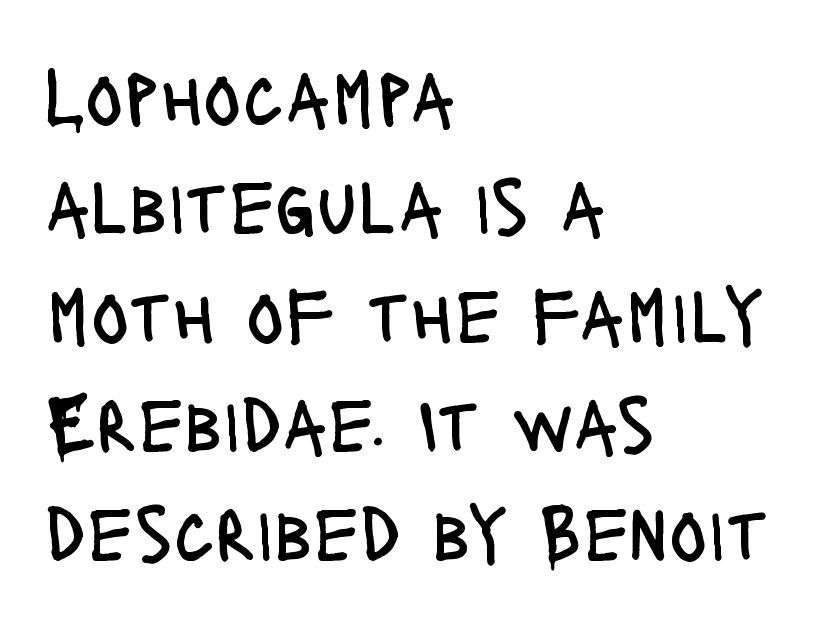
The image shows 79 px regular-weight, condensed sans-serif type, upright; set left-aligned, normal line spacing (1.38x), normal letter spacing, not underlined; low stroke contrast and a large x-height.
